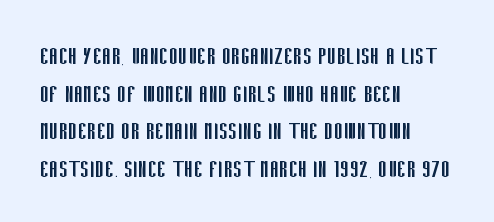
The image shows 28 px regular-weight, condensed sans-serif type, upright; set left-aligned, normal line spacing (1.34x), normal letter spacing, not underlined; low stroke contrast and a large x-height.
